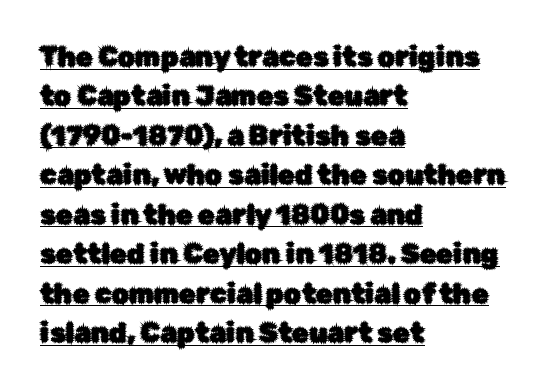
Q: Is the text italic (slanted)? A: No, it is upright.
Q: Is the text underlined? A: Yes.
Q: How is the paragraph aligned? A: Left-aligned.
Q: Is the spacing between letters normal or unusually wide? A: Normal.
Q: Is the spacing between lines tight, normal or loose? A: Normal.
